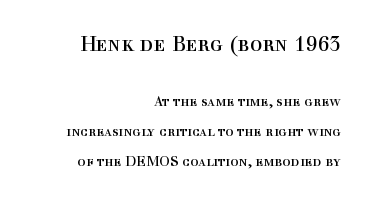
Rows of type keep a wide berth in the vertical direction. Casual observation: everything's shoved over to the right. Is the letter spacing exaggerated? No — it looks like the ordinary default. Quick note: not italic, upright. The space beneath each line is pristine and unruled.
